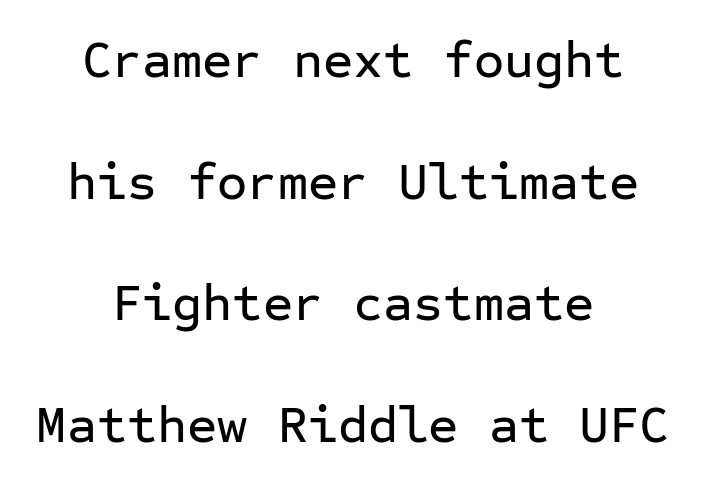
Q: Is the text italic (slanted)? A: No, it is upright.
Q: Is the typeface a serif or a sans-serif typeface? A: Sans-serif.
Q: Is the text underlined? A: No.
Q: How is the paragraph aligned? A: Centered.
Q: Is the spacing between letters normal or unusually wide? A: Normal.
Q: Is the spacing between lines tight, normal or loose? A: Loose.
Q: Width (condensed, normal, or wide)? A: Normal.
Q: Stroke contrast? A: Low.
Q: x-height? A: Medium.
Q: Monospaced? A: Yes.
